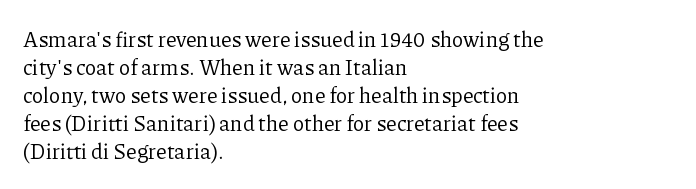
The image shows 21 px text type, upright; set left-aligned, normal line spacing (1.33x), normal letter spacing, not underlined.
